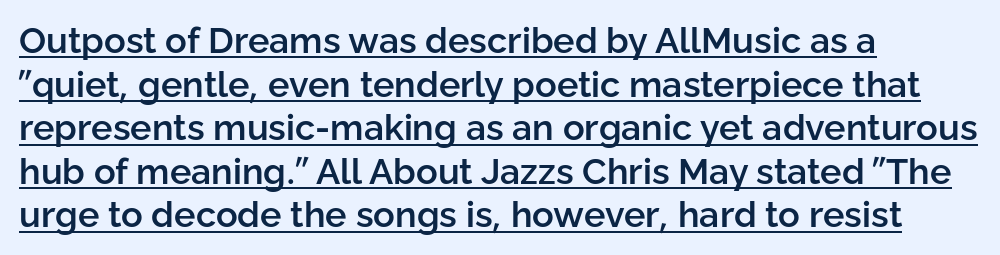
The image shows 36 px semibold sans-serif type, upright; set left-aligned, line spacing 1.21x, normal letter spacing, underlined; low stroke contrast and a medium x-height.
